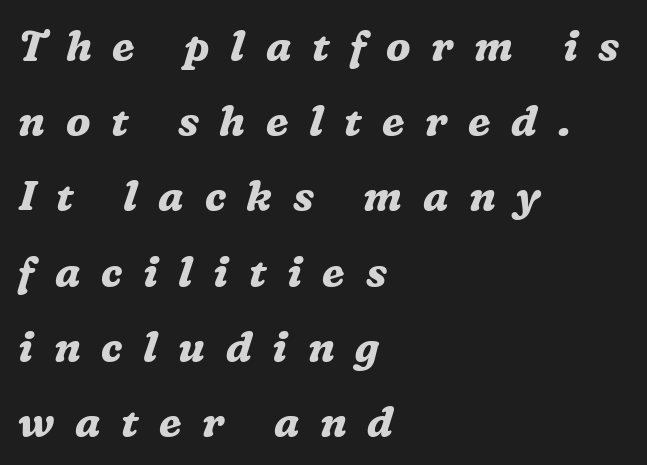
{"serif": "yes", "italic": "yes", "lean": "right", "slant_degrees": 16, "bold": "yes", "weight": "bold", "width": "normal", "stroke_contrast": "medium", "x_height": "medium", "monospaced": "no", "underline": "no", "align": "left", "line_spacing_ratio": 1.79, "letter_spacing": "wide", "letter_spacing_em": 0.49, "glyph_px": 42}
